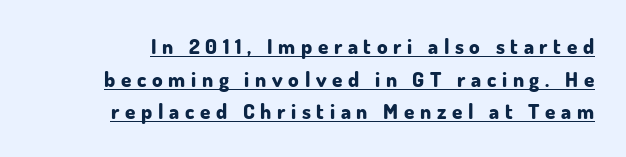
{"italic": "no", "bold": "yes", "underline": "yes", "line_spacing": "normal", "line_spacing_ratio": 1.55, "letter_spacing": "wide", "letter_spacing_em": 0.27, "glyph_px": 21}
